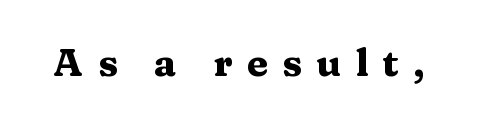
Q: Is the text bold? A: Yes.
Q: Is the text italic (slanted)? A: No, it is upright.
Q: Is the typeface a serif or a sans-serif typeface? A: Serif.
Q: Is the text underlined? A: No.
Q: Is the spacing between letters normal or unusually wide? A: Unusually wide.
Q: Width (condensed, normal, or wide)? A: Wide.
Q: Stroke contrast? A: Medium.
Q: x-height? A: Medium.
Q: Monospaced? A: No.
